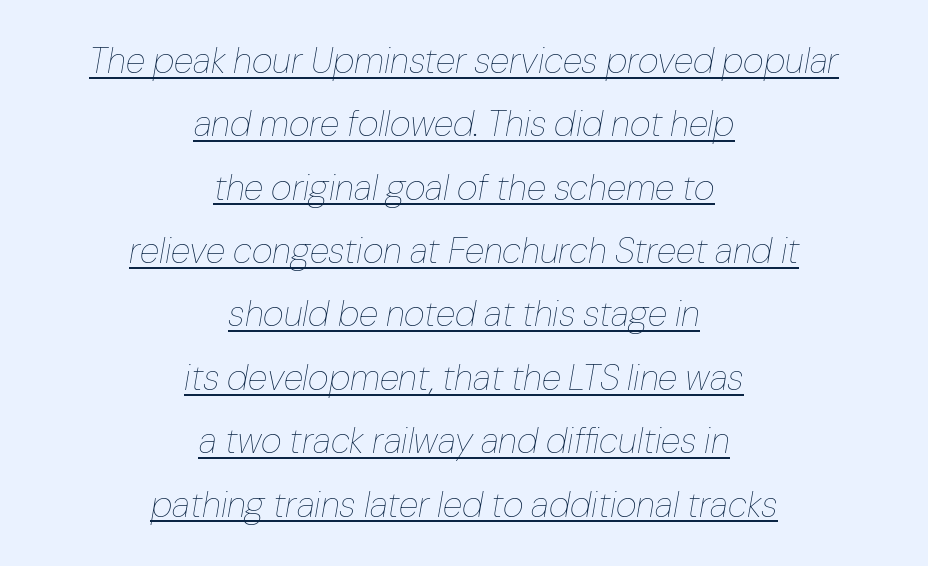
The image shows 36 px thin type, italic (leaning right); set centered, line spacing 1.76x, normal letter spacing, underlined; low stroke contrast and a medium x-height.
